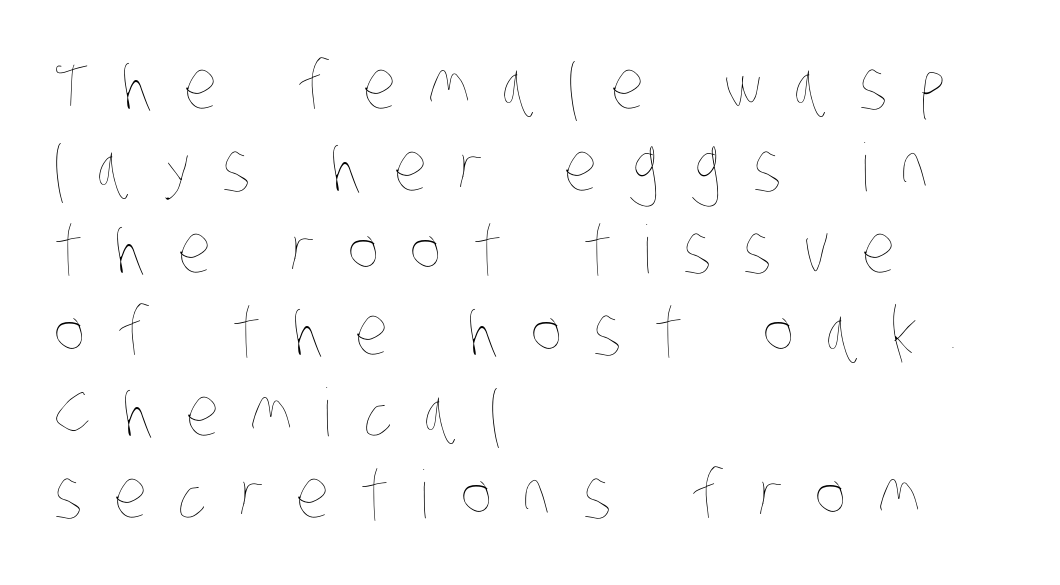
Q: Is the text bold? A: No.
Q: Is the text underlined? A: No.
Q: How is the paragraph aligned? A: Left-aligned.
Q: Is the spacing between letters normal or unusually wide? A: Unusually wide.
Q: Width (condensed, normal, or wide)? A: Condensed.
Q: Stroke contrast? A: Low.
Q: x-height? A: Large.
Q: Monospaced? A: No.
